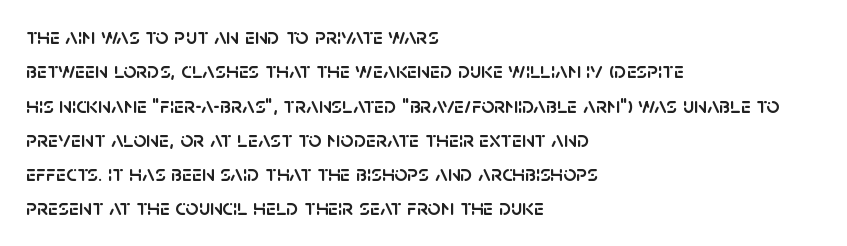
{"italic": "no", "underline": "no", "align": "left", "line_spacing": "normal", "line_spacing_ratio": 1.49, "letter_spacing": "normal", "letter_spacing_em": 0.0, "glyph_px": 23}
